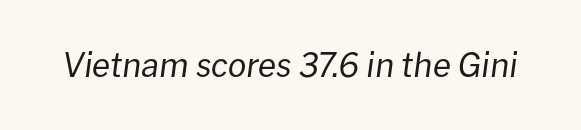
Q: Is the text bold? A: No.
Q: Is the text italic (slanted)? A: Yes, it leans right by about 8 degrees.
Q: Is the text underlined? A: No.
Q: Is the spacing between letters normal or unusually wide? A: Normal.
Q: Width (condensed, normal, or wide)? A: Normal.
Q: Stroke contrast? A: Low.
Q: x-height? A: Medium.
Q: Monospaced? A: No.
